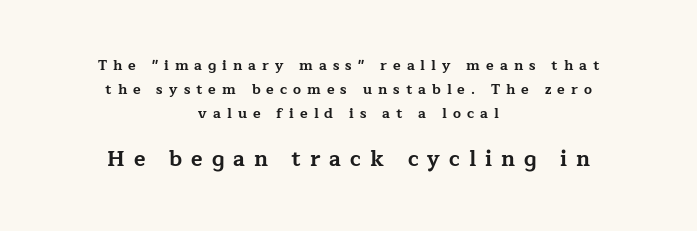
Q: Is the text bold? A: Yes.
Q: Is the text italic (slanted)? A: No, it is upright.
Q: Is the text underlined? A: No.
Q: How is the paragraph aligned? A: Centered.
Q: Is the spacing between letters normal or unusually wide? A: Unusually wide.
Q: Is the spacing between lines tight, normal or loose? A: Normal.
Q: Which block of text is set in a larger size, the first (top) or the second (bottom)? A: The second (bottom) one.
